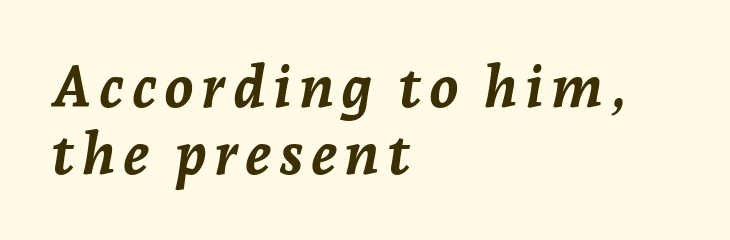
Q: Is the text bold? A: Yes.
Q: Is the text italic (slanted)? A: Yes, it leans right by about 7 degrees.
Q: Is the text underlined? A: No.
Q: How is the paragraph aligned? A: Left-aligned.
Q: Is the spacing between lines tight, normal or loose? A: Tight.
Q: Width (condensed, normal, or wide)? A: Normal.
Q: Stroke contrast? A: Low.
Q: x-height? A: Medium.
Q: Monospaced? A: No.
